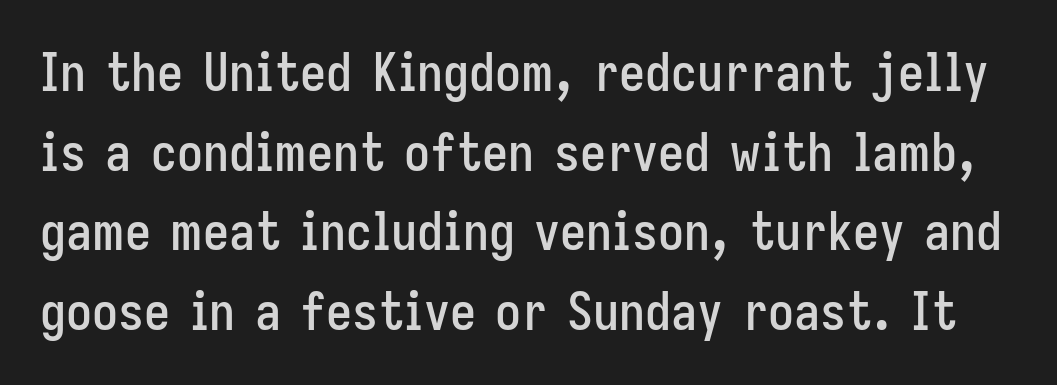
Ascenders rise straight up at ninety degrees. Each row of text sits above clean, open space. Varying glyph widths throughout — classic text-font behaviour. Note: no serifs on the glyphs. In terms of leading, this rendering sits right in the middle.
